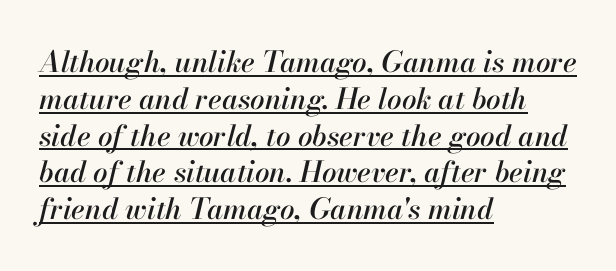
Q: Is the text italic (slanted)? A: Yes, it leans right by about 13 degrees.
Q: Is the text underlined? A: Yes.
Q: How is the paragraph aligned? A: Left-aligned.
Q: Is the spacing between letters normal or unusually wide? A: Normal.
Q: Is the spacing between lines tight, normal or loose? A: Normal.
Q: Width (condensed, normal, or wide)? A: Normal.
Q: Stroke contrast? A: High.
Q: x-height? A: Small.
Q: Monospaced? A: No.
